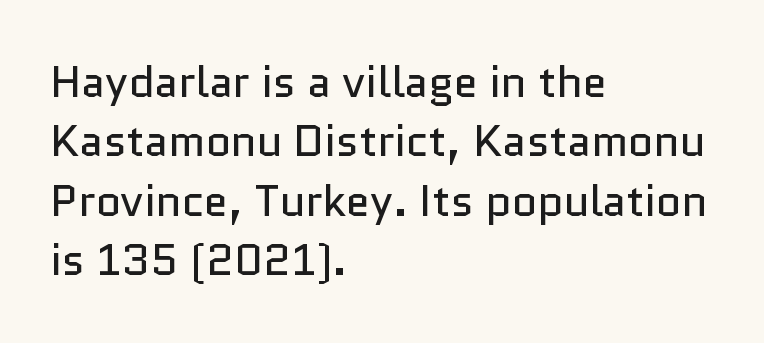
The image shows 44 px regular-weight sans-serif type, upright; set left-aligned, normal line spacing (1.35x), normal letter spacing, not underlined; low stroke contrast and a medium x-height.
